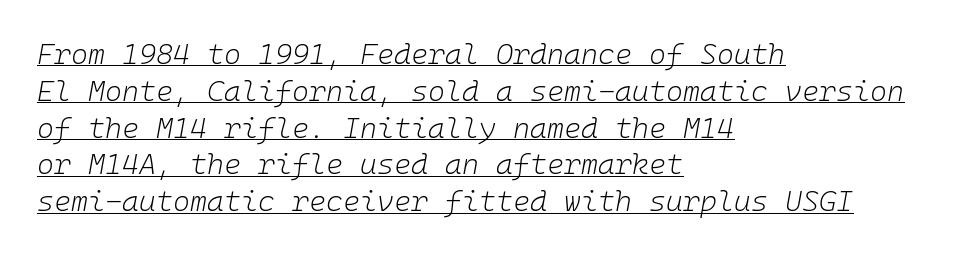
{"italic": "yes", "lean": "right", "slant_degrees": 10, "bold": "no", "weight": "light", "width": "normal", "stroke_contrast": "low", "x_height": "medium", "monospaced": "yes", "underline": "yes", "align": "left", "line_spacing": "normal", "line_spacing_ratio": 1.27, "letter_spacing": "normal", "letter_spacing_em": 0.0, "glyph_px": 29}
